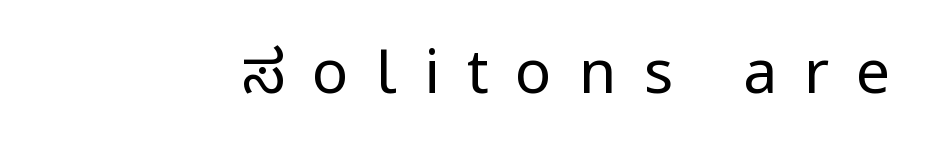
Stroke terminals: plain, sans-serif. Think of a printed novel: that variable character pitch is what you see here. A clean baseline with only descenders dipping below it. The characters are drawn with everyday or finer stroke widths. If you drew a line through each stem, it would be perfectly vertical.
